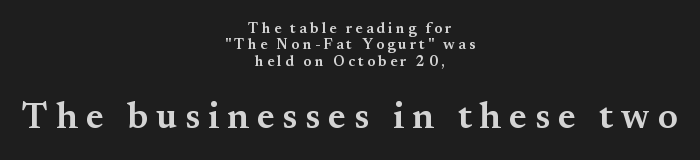
Q: Is the text bold? A: Semi-bold.
Q: Is the text italic (slanted)? A: No, it is upright.
Q: Is the typeface a serif or a sans-serif typeface? A: Serif.
Q: Is the text underlined? A: No.
Q: How is the paragraph aligned? A: Centered.
Q: Is the spacing between letters normal or unusually wide? A: Unusually wide.
Q: Is the spacing between lines tight, normal or loose? A: Tight.
Q: Which block of text is set in a larger size, the first (top) or the second (bottom)? A: The second (bottom) one.
Q: Width (condensed, normal, or wide)? A: Normal.
Q: Stroke contrast? A: Medium.
Q: x-height? A: Small.
Q: Monospaced? A: No.
